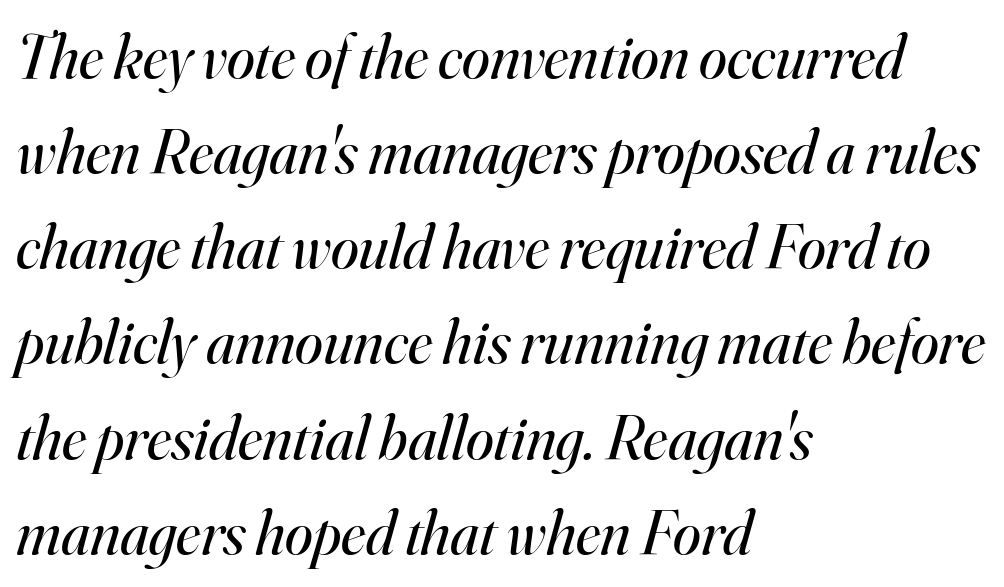
{"serif": "yes", "italic": "yes", "lean": "right", "slant_degrees": 16, "bold": "no", "weight": "regular", "width": "normal", "stroke_contrast": "high", "x_height": "small", "monospaced": "no", "underline": "no", "align": "left", "line_spacing": "normal", "line_spacing_ratio": 1.51, "letter_spacing": "normal", "letter_spacing_em": 0.0, "glyph_px": 63}
